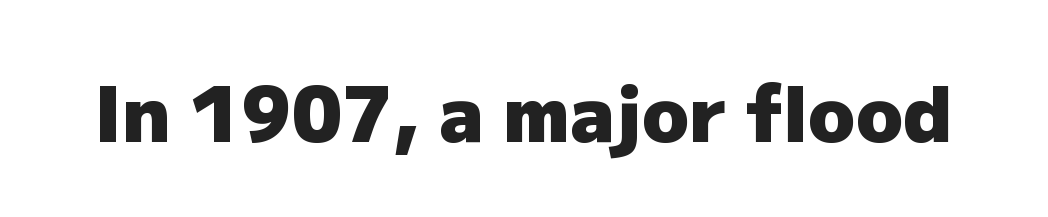
Do the letters lean? They stand straight. Serifs: no, the terminals of the letterforms are clean. The words here are not underlined. The glyphs have the mass of a bold cut. Varying glyph widths throughout — classic text-font behaviour. Observe the ordinary spacing: letters are neighbours, not strangers.
